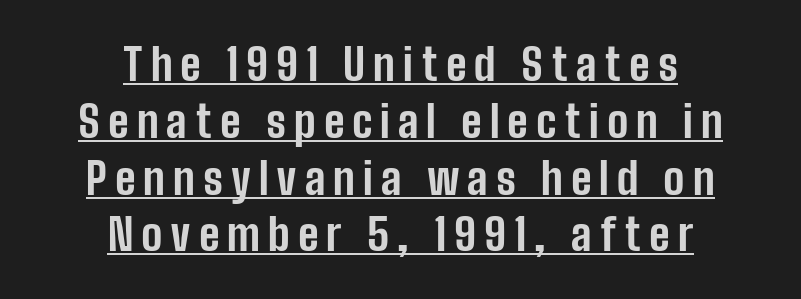
{"serif": "no", "italic": "no", "bold": "yes", "weight": "bold", "width": "condensed", "stroke_contrast": "low", "x_height": "medium", "monospaced": "no", "underline": "yes", "align": "center", "line_spacing": "normal", "line_spacing_ratio": 1.29, "glyph_px": 44}
